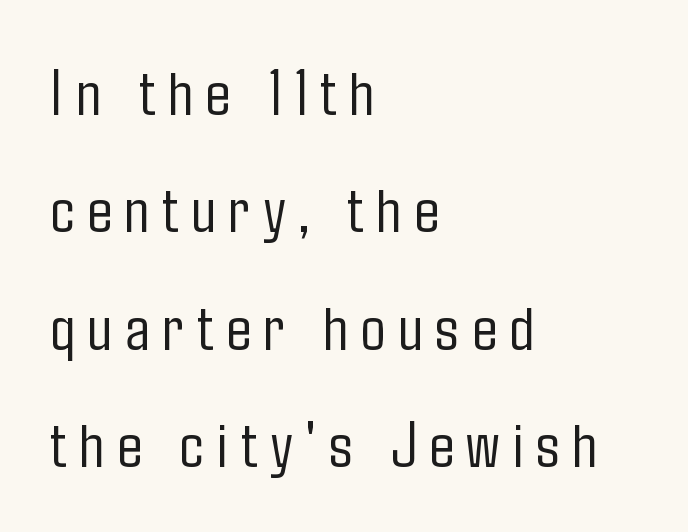
{"serif": "no", "italic": "no", "bold": "no", "weight": "light", "width": "condensed", "stroke_contrast": "low", "x_height": "medium", "monospaced": "no", "underline": "no", "align": "left", "line_spacing_ratio": 1.78, "glyph_px": 66}
